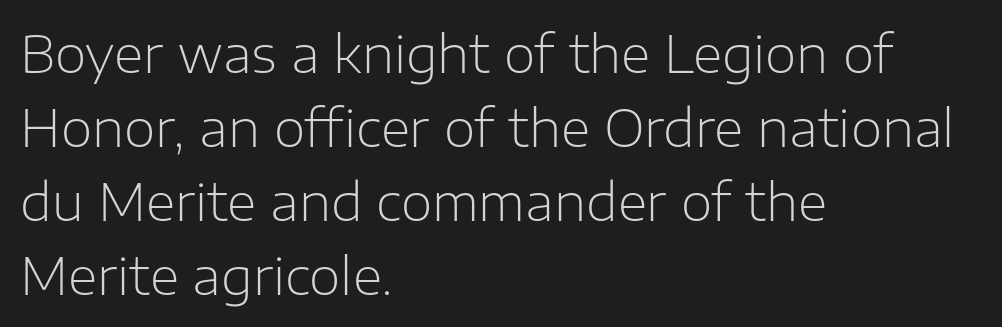
Q: Is the text bold? A: No.
Q: Is the text italic (slanted)? A: No, it is upright.
Q: Is the typeface a serif or a sans-serif typeface? A: Sans-serif.
Q: Is the text underlined? A: No.
Q: How is the paragraph aligned? A: Left-aligned.
Q: Is the spacing between letters normal or unusually wide? A: Normal.
Q: Is the spacing between lines tight, normal or loose? A: Normal.
Q: Width (condensed, normal, or wide)? A: Normal.
Q: Stroke contrast? A: Low.
Q: x-height? A: Medium.
Q: Monospaced? A: No.
